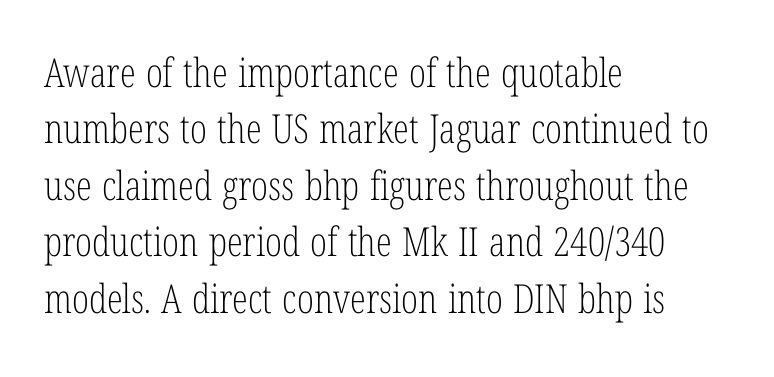
The image shows 40 px light, condensed serif type, upright; set left-aligned, normal line spacing (1.41x), normal letter spacing, not underlined; low stroke contrast and a medium x-height.
